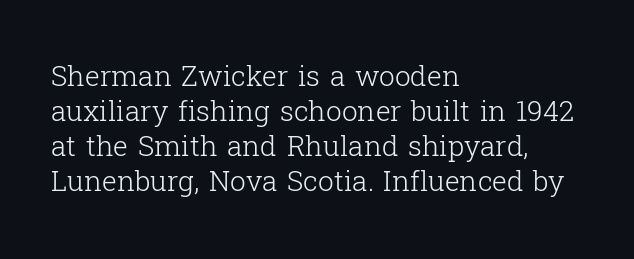
This rendering leaves character spacing at its baseline value. These lines stack with their left ends in a neat column. The passage shown is typed in a proportional face where columns would drift. The letters carry serifs — small finishing strokes at the ends of their stems.
